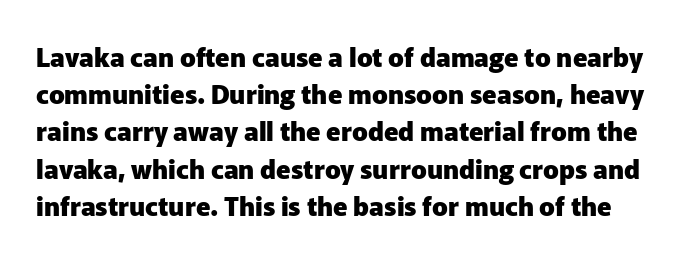
Q: Is the text bold? A: Yes.
Q: Is the text italic (slanted)? A: No, it is upright.
Q: Is the text underlined? A: No.
Q: Is the spacing between letters normal or unusually wide? A: Normal.
Q: Is the spacing between lines tight, normal or loose? A: Normal.
